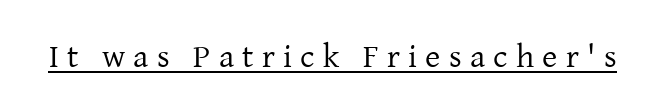
The image shows 33 px regular-weight serif type, upright; set unusually wide letter spacing (+0.25 em), underlined; low stroke contrast and a medium x-height.
